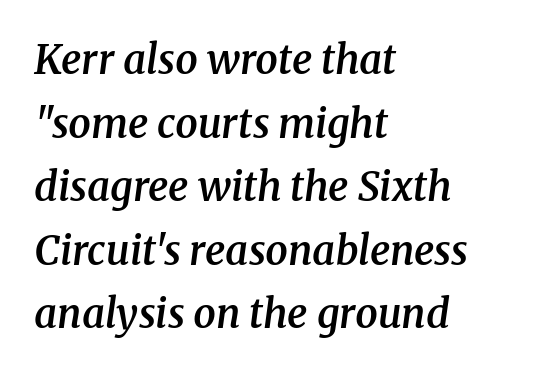
Q: Is the text bold? A: Semi-bold.
Q: Is the text italic (slanted)? A: Yes, it leans right by about 8 degrees.
Q: Is the typeface a serif or a sans-serif typeface? A: Serif.
Q: Is the text underlined? A: No.
Q: How is the paragraph aligned? A: Left-aligned.
Q: Is the spacing between letters normal or unusually wide? A: Normal.
Q: Is the spacing between lines tight, normal or loose? A: Normal.
Q: Width (condensed, normal, or wide)? A: Normal.
Q: Stroke contrast? A: Medium.
Q: x-height? A: Medium.
Q: Monospaced? A: No.
